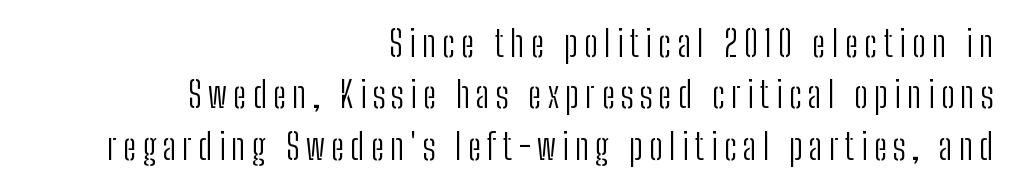
{"serif": "no", "italic": "no", "bold": "no", "weight": "light", "width": "condensed", "stroke_contrast": "low", "x_height": "medium", "monospaced": "no", "underline": "no", "align": "right", "line_spacing": "normal", "line_spacing_ratio": 1.43, "glyph_px": 36}
